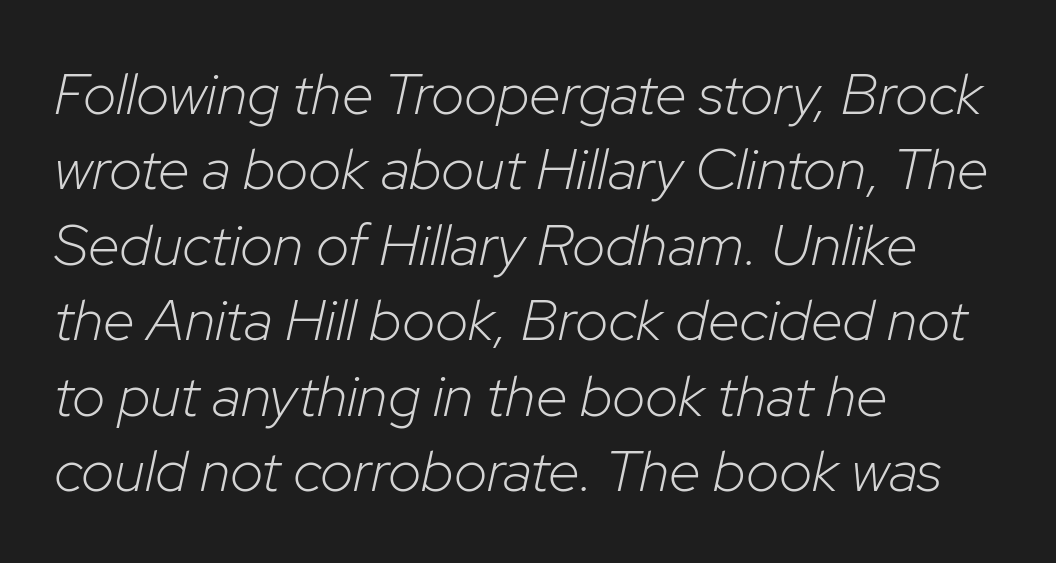
The image shows 58 px light type, italic (leaning right); set left-aligned, normal line spacing (1.3x), normal letter spacing, not underlined; low stroke contrast and a medium x-height.
